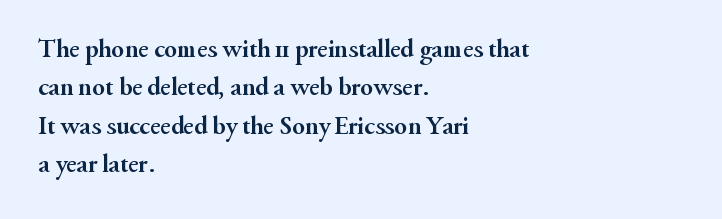
The image shows 26 px bold type, upright; set left-aligned, normal line spacing (1.48x), normal letter spacing, not underlined.
